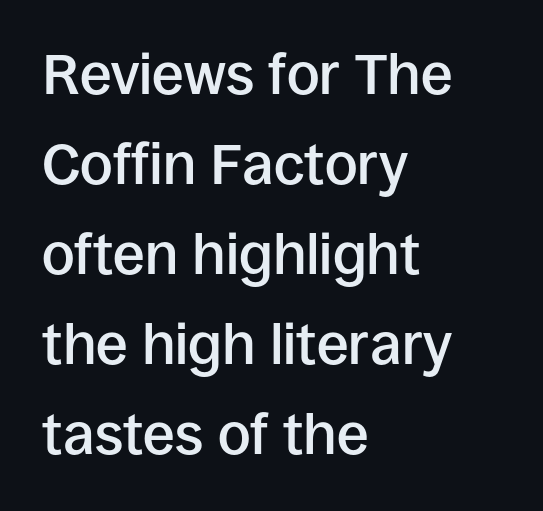
The image shows 57 px semibold sans-serif type, upright; set left-aligned, normal line spacing (1.58x), normal letter spacing, not underlined; low stroke contrast and a large x-height.
